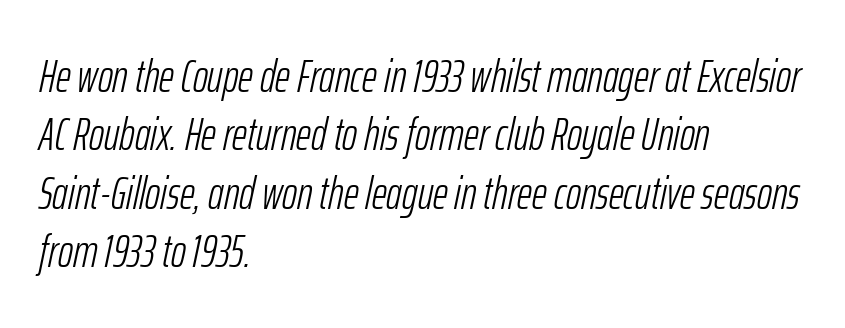
{"italic": "yes", "lean": "right", "slant_degrees": 12, "bold": "no", "weight": "light", "width": "condensed", "stroke_contrast": "low", "x_height": "medium", "monospaced": "no", "underline": "no", "align": "left", "line_spacing": "normal", "line_spacing_ratio": 1.27, "letter_spacing": "normal", "letter_spacing_em": 0.0, "glyph_px": 46}
